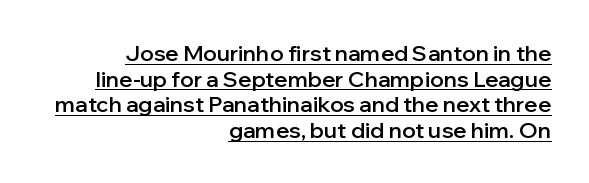
Casual observation: everything's shoved over to the right. The rendering uses the underline text-decoration. Default kerning and tracking; the words read as compact shapes. A fair bit of extra ink — the face is semibold, not bold. The typography opts for an upright posture over an oblique one.
